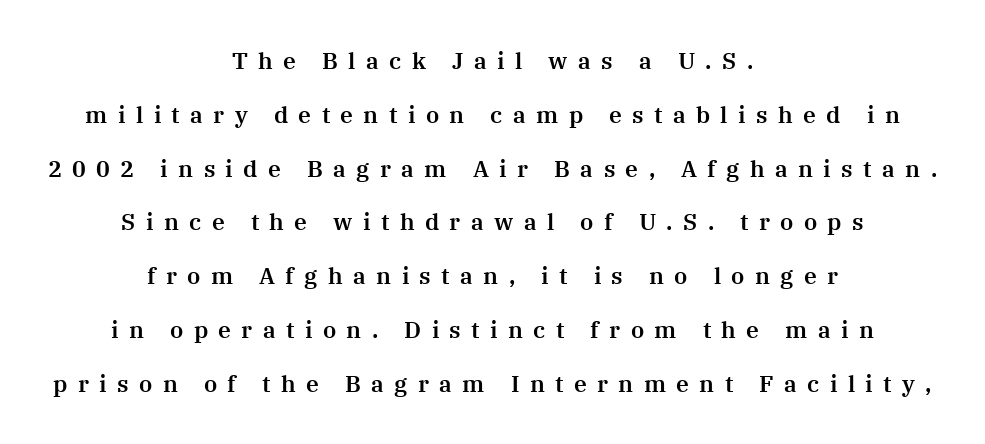
Quick note: interline space is abundant. Just letters on the line, the space beneath them empty. Italic: no, the glyphs are upright roman. The letters are spread apart with noticeably loose tracking. Teacher's note: observe the equal gaps on both sides — that is centered alignment.
